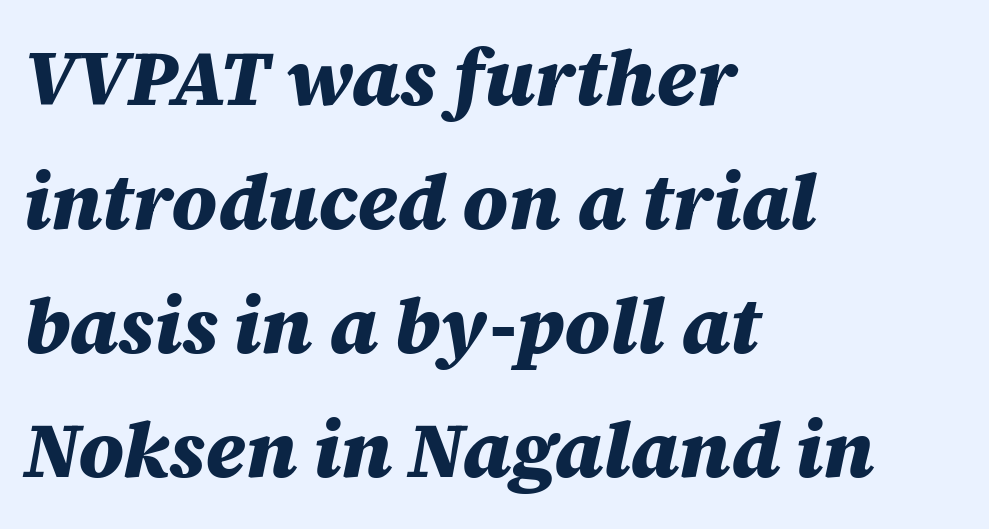
Q: Is the text bold? A: Yes.
Q: Is the text italic (slanted)? A: Yes, it leans right by about 12 degrees.
Q: Is the text underlined? A: No.
Q: How is the paragraph aligned? A: Left-aligned.
Q: Is the spacing between letters normal or unusually wide? A: Normal.
Q: Is the spacing between lines tight, normal or loose? A: Normal.
Q: Width (condensed, normal, or wide)? A: Normal.
Q: Stroke contrast? A: Medium.
Q: x-height? A: Large.
Q: Monospaced? A: No.
